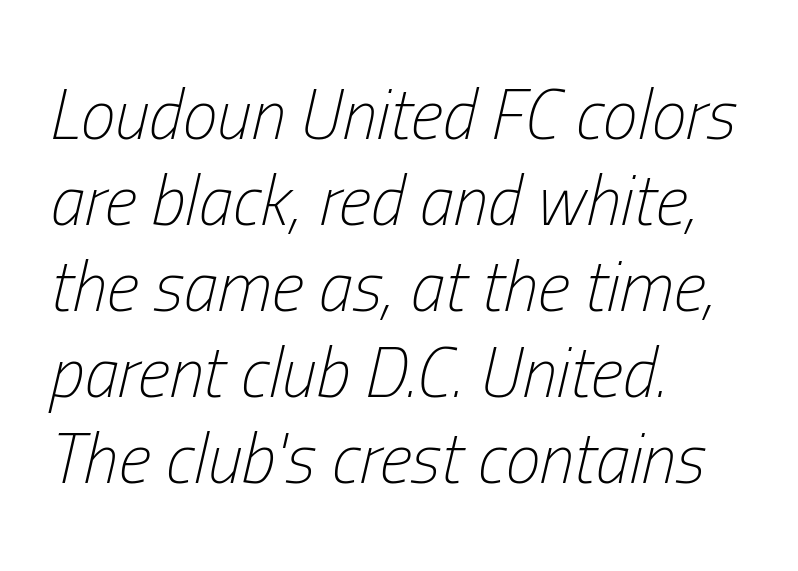
{"italic": "yes", "lean": "right", "slant_degrees": 13, "bold": "no", "weight": "light", "width": "condensed", "stroke_contrast": "low", "x_height": "medium", "monospaced": "no", "underline": "no", "align": "left", "line_spacing_ratio": 1.23, "letter_spacing": "normal", "letter_spacing_em": 0.0, "glyph_px": 70}
